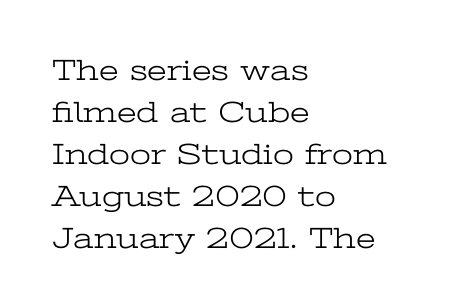
The image shows 30 px light, wide serif type, upright; set left-aligned, normal line spacing (1.4x), normal letter spacing, not underlined; low stroke contrast and a medium x-height.
